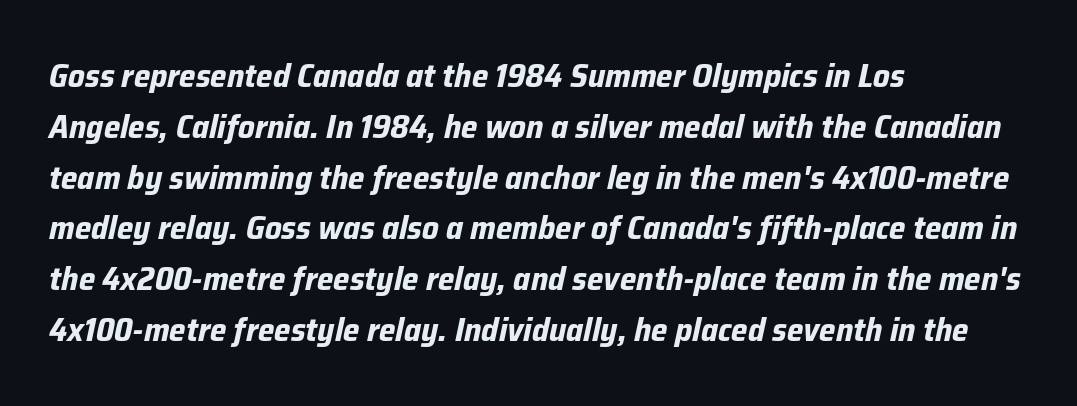
The text carries the slant typical of an italic or oblique font. The vertical gap from one line to the next is medium. Is the block centered? No — it sits flush against the left margin. The string is rendered with underlining switched off.
